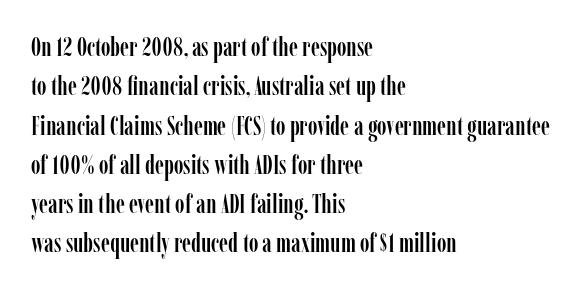
{"italic": "no", "underline": "no", "align": "left", "line_spacing": "normal", "line_spacing_ratio": 1.51, "letter_spacing": "normal", "letter_spacing_em": 0.0, "glyph_px": 26}
